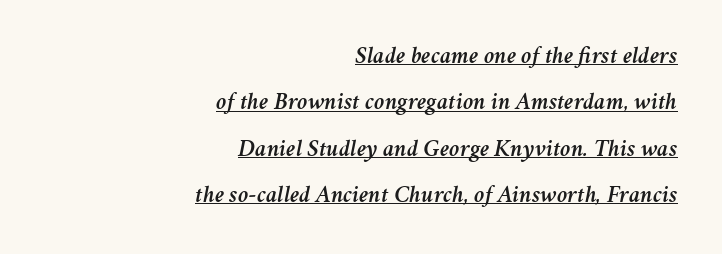
The image shows 24 px text type, italic (leaning right); set right-aligned, loose line spacing (1.93x), normal letter spacing, underlined.
